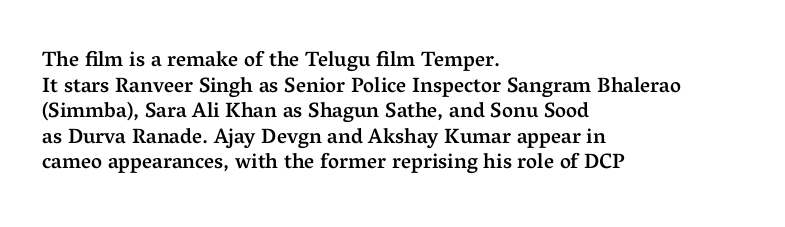
Q: Is the text bold? A: Semi-bold.
Q: Is the text italic (slanted)? A: No, it is upright.
Q: Is the text underlined? A: No.
Q: How is the paragraph aligned? A: Left-aligned.
Q: Is the spacing between letters normal or unusually wide? A: Normal.
